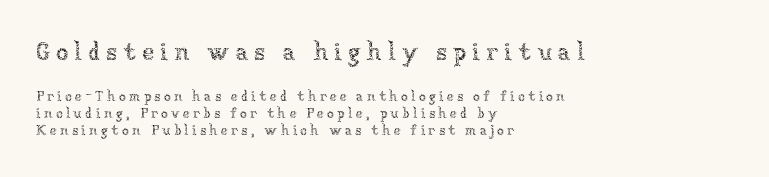
{"italic": "no", "bold": "no", "underline": "no", "align": "left", "line_spacing_ratio": 1.23, "letter_spacing": "wide", "letter_spacing_em": 0.23, "larger_block": "first", "size_ratio": 1.79, "glyph_px": 25}
